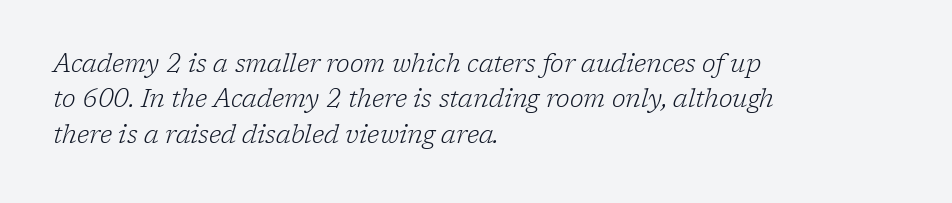
The specimen reads as italic at a glance. Vertical stems look standard width or narrower in stroke. Clear beneath every line of the passage. The compositor pushed each line to the left boundary.
